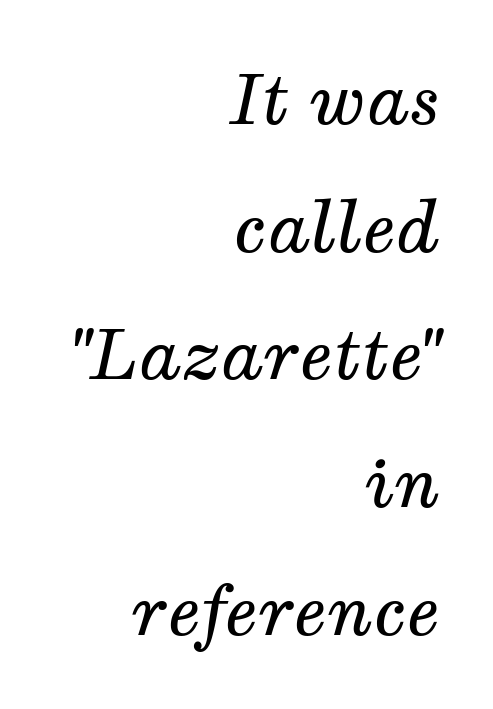
{"serif": "yes", "italic": "yes", "lean": "right", "slant_degrees": 12, "bold": "no", "weight": "regular", "width": "normal", "stroke_contrast": "medium", "x_height": "medium", "monospaced": "no", "underline": "no", "align": "right", "line_spacing_ratio": 1.85, "letter_spacing": "normal", "letter_spacing_em": 0.0, "glyph_px": 69}
